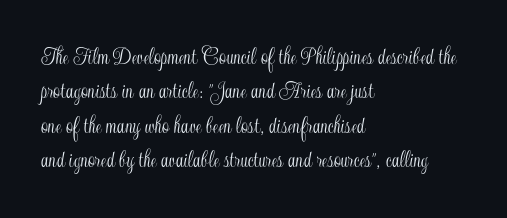
All the whitespace from short lines collects on the right. Rule under the text: the space is simply empty. Leading matches the norm, producing a regular column.
